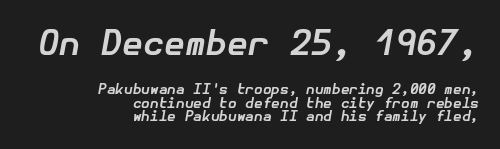
The image shows 34 px bold type, italic (leaning right); set right-aligned, tight line spacing (0.95x), normal letter spacing, not underlined; the first (top) block is 2.43x larger; low stroke contrast and a medium x-height.
